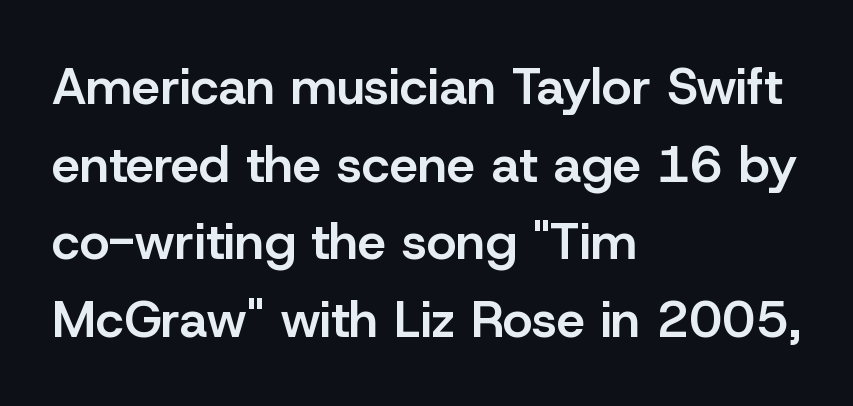
{"serif": "no", "italic": "no", "bold": "semi", "weight": "semibold", "width": "normal", "stroke_contrast": "low", "x_height": "medium", "monospaced": "no", "underline": "no", "align": "left", "line_spacing": "normal", "line_spacing_ratio": 1.52, "letter_spacing": "normal", "letter_spacing_em": 0.0, "glyph_px": 51}
